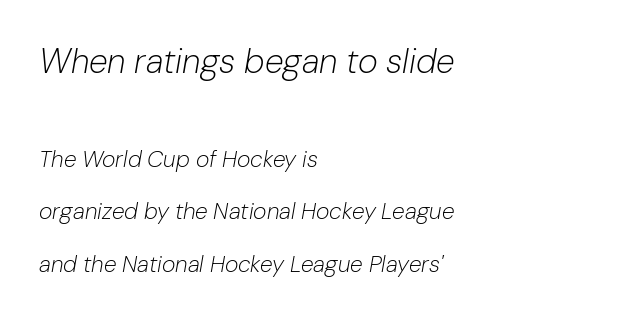
The tracking reads as untouched default to a designer's eye. The line-height multiplier appears high, well above default. Unmarked baselines from the first word to the last. The letterforms sit at book weight or below.
